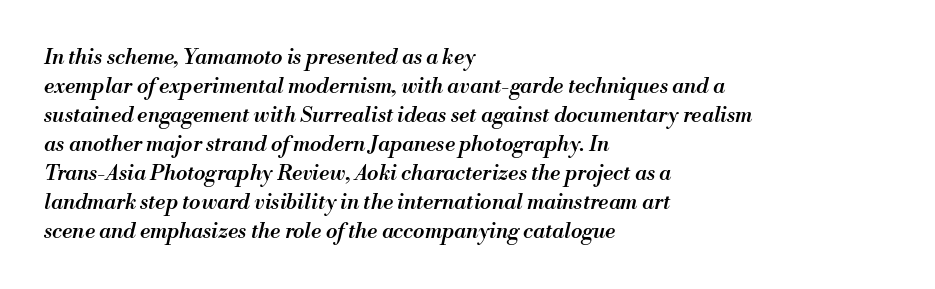
The image shows 21 px text type, italic (leaning right); set left-aligned, normal line spacing (1.38x), normal letter spacing, not underlined.
